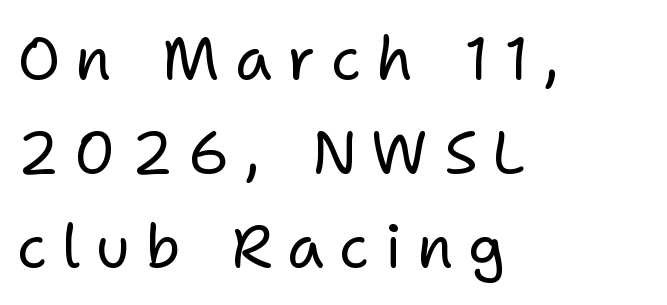
The image shows 60 px regular-weight sans-serif type, upright; set left-aligned, normal line spacing (1.57x), unusually wide letter spacing (+0.25 em), not underlined; low stroke contrast and a medium x-height.
